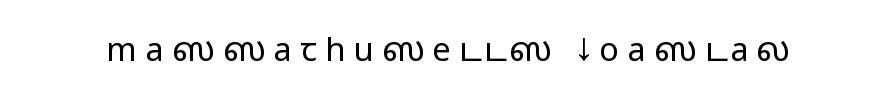
Q: Is the text bold? A: No.
Q: Is the text italic (slanted)? A: No, it is upright.
Q: Is the typeface a serif or a sans-serif typeface? A: Sans-serif.
Q: Is the text underlined? A: No.
Q: Is the spacing between letters normal or unusually wide? A: Unusually wide.
Q: Width (condensed, normal, or wide)? A: Wide.
Q: Stroke contrast? A: Low.
Q: x-height? A: Medium.
Q: Monospaced? A: No.
